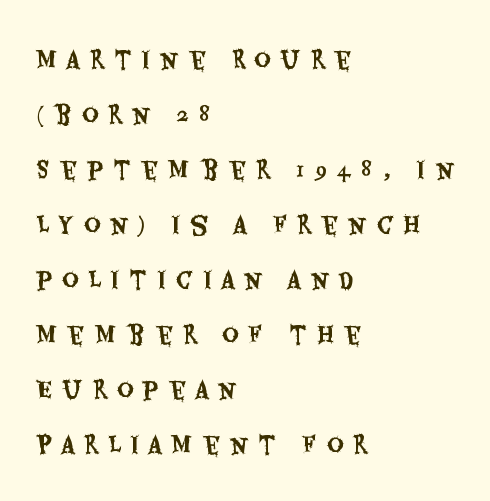
The image shows 23 px text type, upright; set left-aligned, loose line spacing (2.39x), unusually wide letter spacing (+0.43 em), not underlined.
